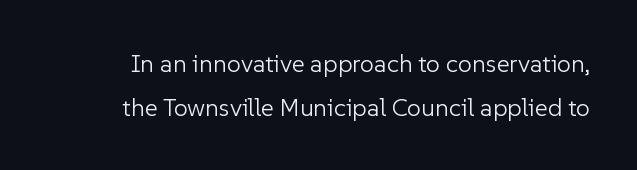
Q: Is the text bold? A: No.
Q: Is the text italic (slanted)? A: No, it is upright.
Q: Is the text underlined? A: No.
Q: Is the spacing between letters normal or unusually wide? A: Normal.
